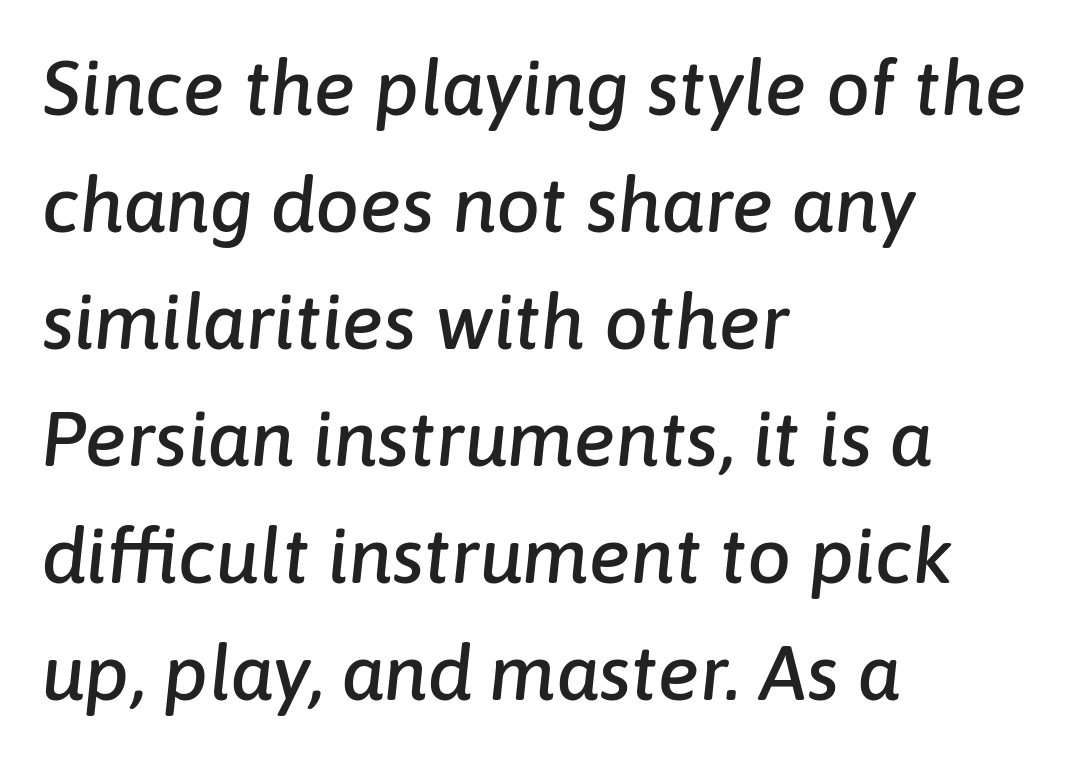
Q: Is the text italic (slanted)? A: Yes, it leans right by about 6 degrees.
Q: Is the text underlined? A: No.
Q: How is the paragraph aligned? A: Left-aligned.
Q: Is the spacing between letters normal or unusually wide? A: Normal.
Q: Is the spacing between lines tight, normal or loose? A: Normal.
Q: Width (condensed, normal, or wide)? A: Normal.
Q: Stroke contrast? A: Low.
Q: x-height? A: Medium.
Q: Monospaced? A: No.
